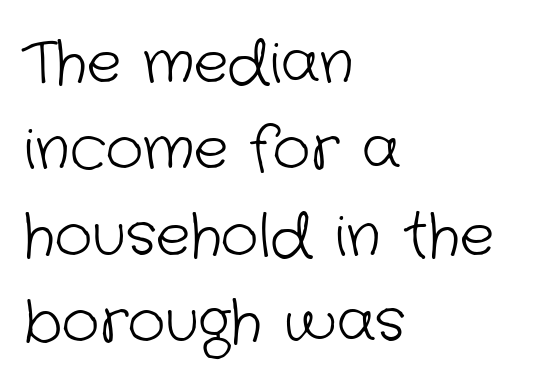
The image shows 58 px light sans-serif type; set left-aligned, normal line spacing (1.49x), normal letter spacing, not underlined; low stroke contrast and a medium x-height.
